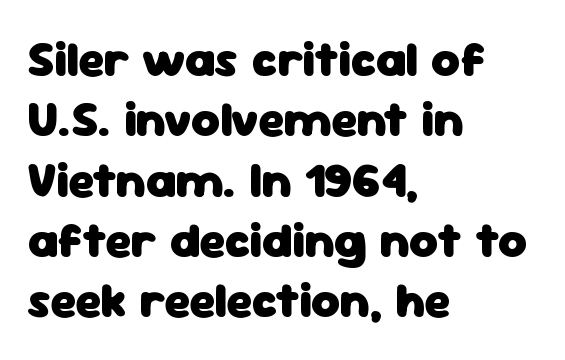
The image shows 49 px heavy sans-serif type, upright; set left-aligned, line spacing 1.23x, normal letter spacing, not underlined; low stroke contrast and a medium x-height.
